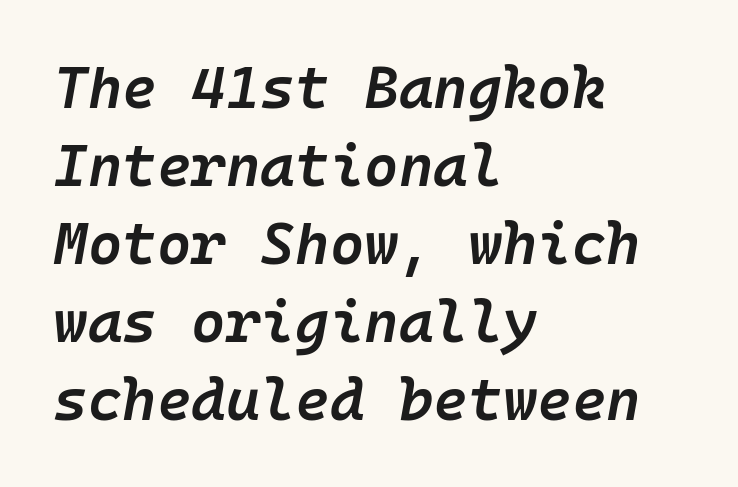
The image shows 59 px semibold type, italic (leaning right); set left-aligned, normal line spacing (1.32x), normal letter spacing, not underlined; low stroke contrast and a medium x-height.
